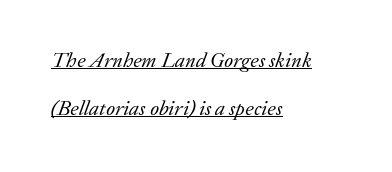
A typographer would call this underscored text. Notice the wide empty band between every row — that's loose leading. Line beginnings align vertically; line endings do not. This sample uses plain, unmodified letter spacing.
